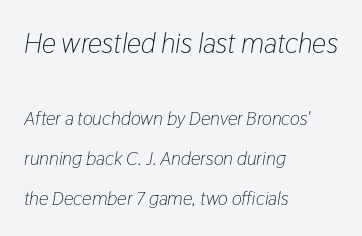
{"italic": "yes", "lean": "right", "slant_degrees": 9, "bold": "no", "weight": "light", "width": "condensed", "stroke_contrast": "low", "x_height": "medium", "monospaced": "no", "underline": "no", "align": "left", "line_spacing": "loose", "line_spacing_ratio": 2.1, "letter_spacing": "normal", "letter_spacing_em": 0.0, "larger_block": "first", "size_ratio": 1.47, "glyph_px": 28}
